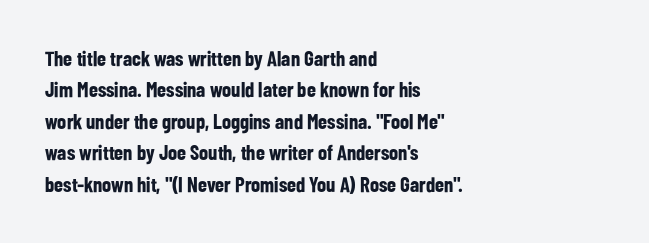
Set as a true bold cut, around the 700 mark. You can tell it's not italic because the verticals are truly vertical. Horizontally, the lines are justified to the leading edge only. Evenly set lines give the paragraph a standard silhouette. Just letters on the line, the space beneath them empty. Compared with typical body copy, the letter spacing here is the same.
